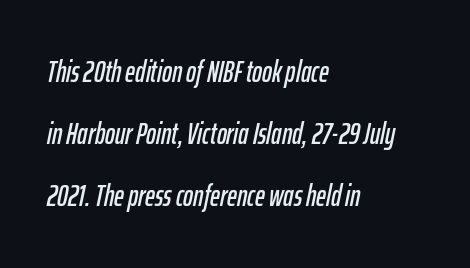
{"italic": "yes", "lean": "right", "slant_degrees": 12, "width": "condensed", "stroke_contrast": "low", "x_height": "medium", "monospaced": "no", "underline": "no", "align": "left", "line_spacing": "loose", "line_spacing_ratio": 2.07, "letter_spacing": "normal", "letter_spacing_em": 0.0, "glyph_px": 30}
